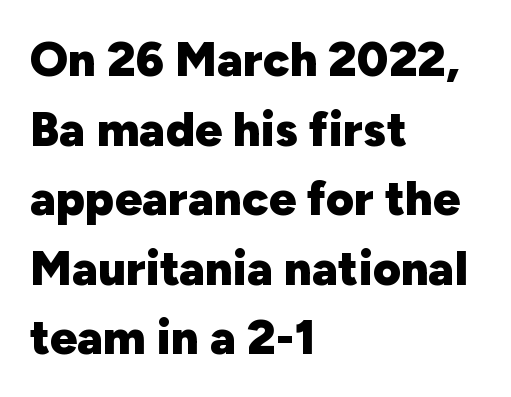
{"serif": "no", "italic": "no", "bold": "yes", "weight": "heavy", "width": "normal", "stroke_contrast": "low", "x_height": "medium", "monospaced": "no", "underline": "no", "align": "left", "line_spacing": "normal", "line_spacing_ratio": 1.45, "letter_spacing": "normal", "letter_spacing_em": 0.0, "glyph_px": 48}
